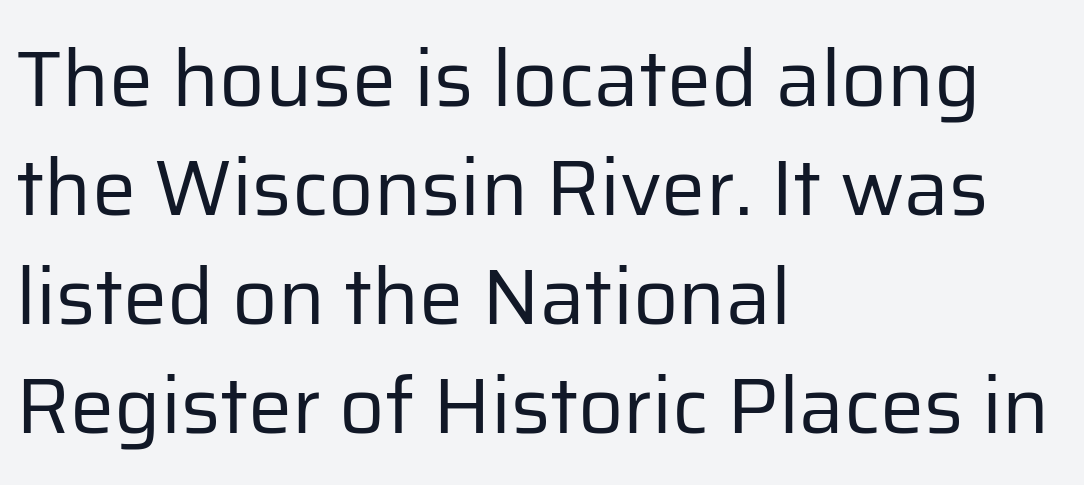
The image shows 79 px regular-weight sans-serif type, upright; set left-aligned, normal line spacing (1.38x), normal letter spacing, not underlined; low stroke contrast and a medium x-height.
